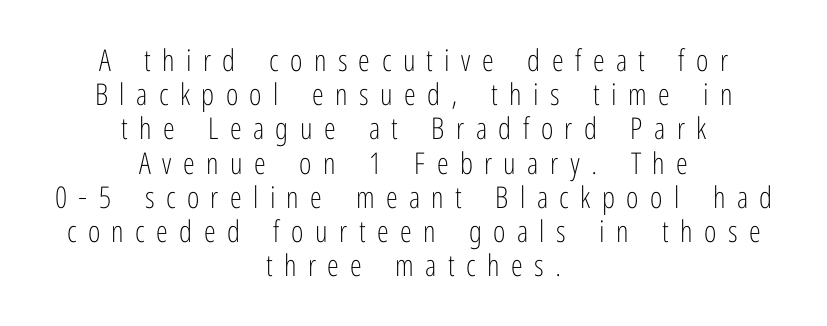
Q: Is the text bold? A: No.
Q: Is the text italic (slanted)? A: No, it is upright.
Q: Is the typeface a serif or a sans-serif typeface? A: Sans-serif.
Q: Is the text underlined? A: No.
Q: How is the paragraph aligned? A: Centered.
Q: Is the spacing between letters normal or unusually wide? A: Unusually wide.
Q: Is the spacing between lines tight, normal or loose? A: Tight.
Q: Width (condensed, normal, or wide)? A: Condensed.
Q: Stroke contrast? A: Low.
Q: x-height? A: Medium.
Q: Monospaced? A: No.
